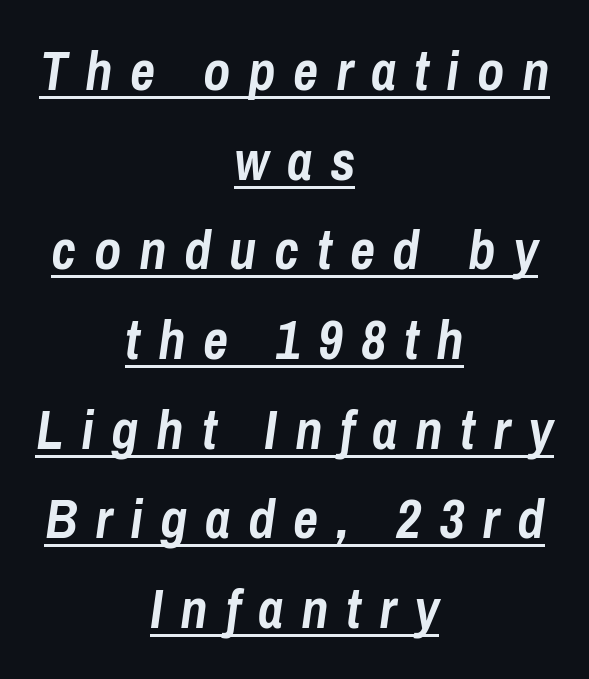
{"italic": "yes", "lean": "right", "slant_degrees": 8, "bold": "yes", "weight": "semibold", "width": "condensed", "stroke_contrast": "low", "x_height": "medium", "monospaced": "no", "underline": "yes", "align": "center", "line_spacing": "normal", "line_spacing_ratio": 1.63, "letter_spacing": "wide", "letter_spacing_em": 0.32, "glyph_px": 55}
